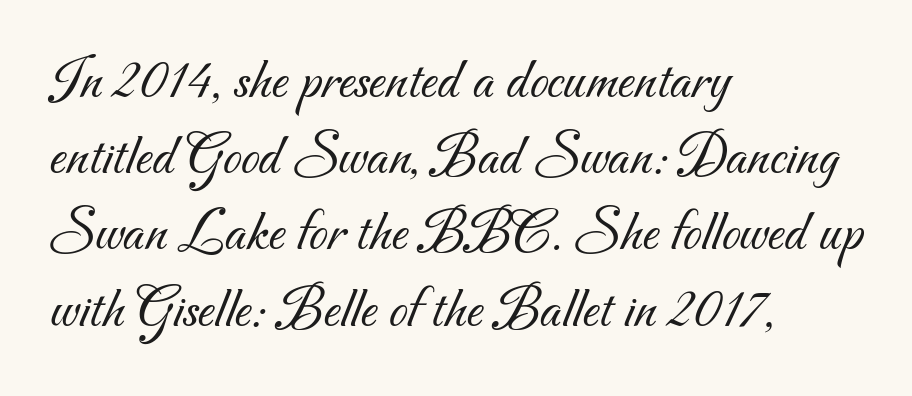
The image shows 60 px light sans-serif type; set left-aligned, normal line spacing (1.27x), normal letter spacing, not underlined; medium stroke contrast and a small x-height.
